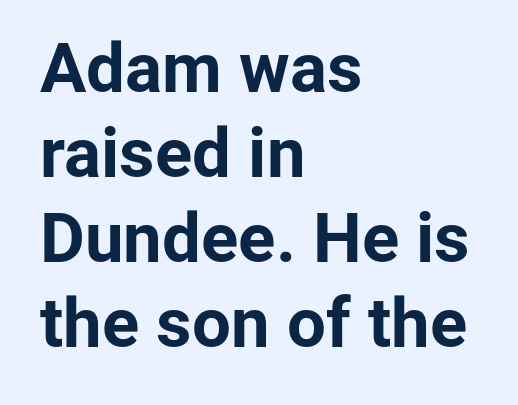
{"serif": "no", "italic": "no", "bold": "yes", "weight": "bold", "width": "normal", "stroke_contrast": "low", "x_height": "medium", "monospaced": "no", "underline": "no", "align": "left", "line_spacing_ratio": 1.23, "letter_spacing": "normal", "letter_spacing_em": 0.0, "glyph_px": 69}
